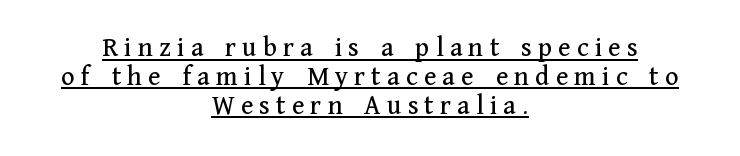
The image shows 28 px serif type, upright; set centered, tight line spacing (1.03x), unusually wide letter spacing (+0.22 em), underlined; medium stroke contrast and a medium x-height.
